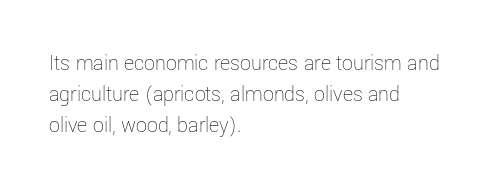
Summary of vertical rhythm: regular, with standard interline spacing. Short note: letters normally spaced. The font's upright variant was chosen for this text. Casual observation: everything's shoved over to the left.
